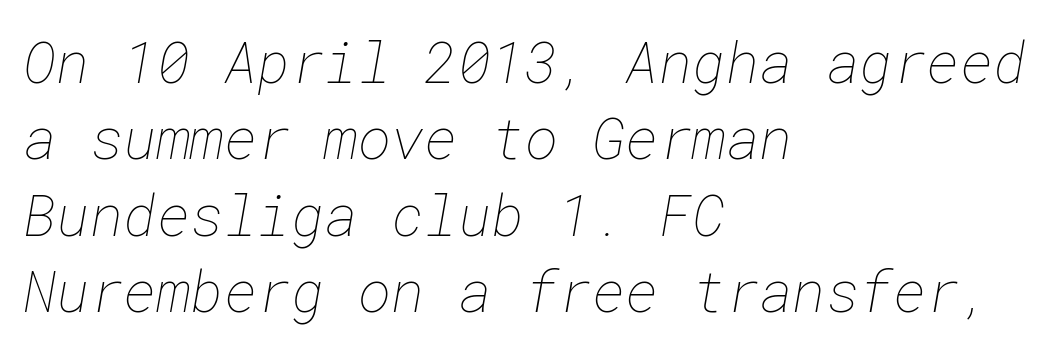
{"bold": "no", "weight": "thin", "width": "normal", "stroke_contrast": "low", "x_height": "medium", "underline": "no", "align": "left", "line_spacing": "normal", "line_spacing_ratio": 1.34, "letter_spacing": "normal", "letter_spacing_em": 0.0, "glyph_px": 57}
